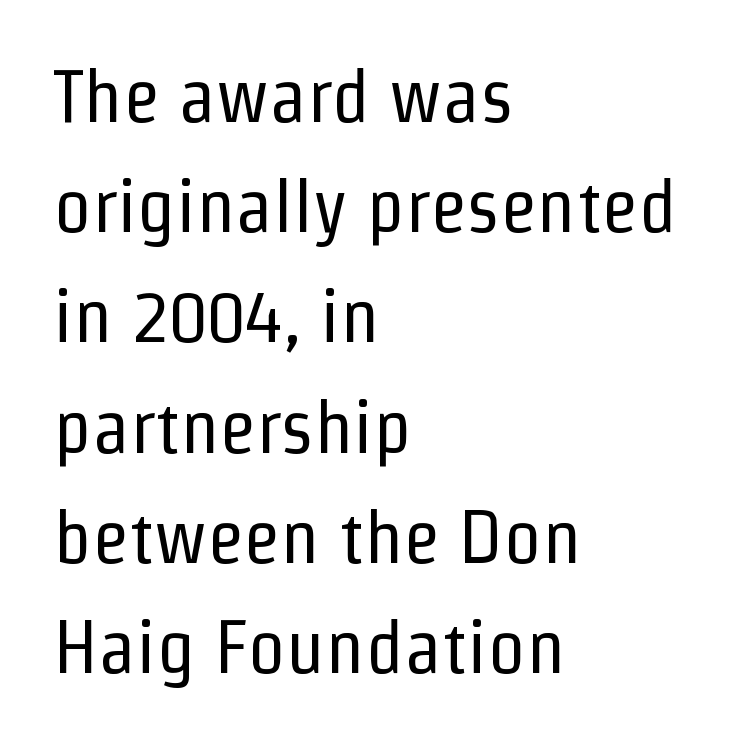
The image shows 76 px regular-weight, condensed sans-serif type, upright; set left-aligned, normal line spacing (1.45x), normal letter spacing, not underlined; low stroke contrast and a medium x-height.
